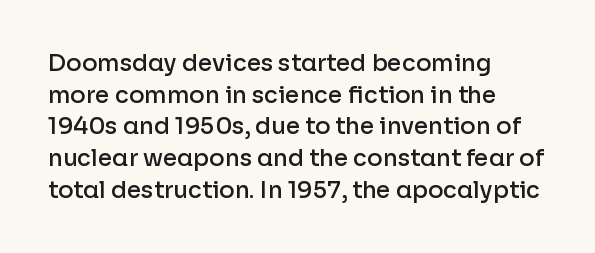
How would I describe the line gaps? Plain and ordinary. A fair bit of extra ink — the face is semibold, not bold. Check the space under the baseline: it is left empty. Style check: upright.
